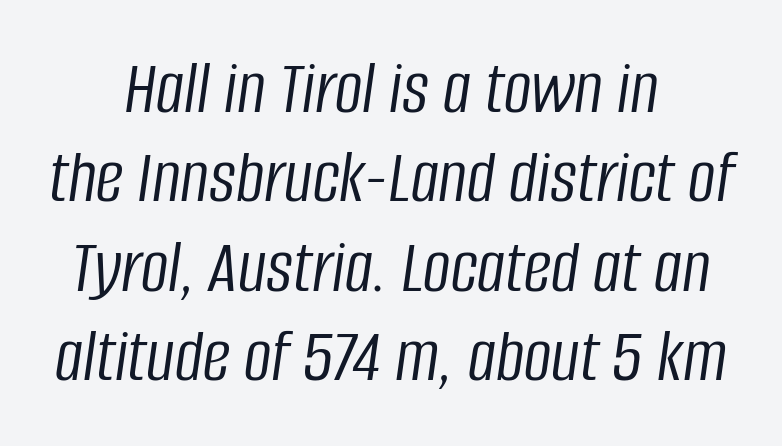
The image shows 77 px light, condensed type, italic (leaning right); set centered, line spacing 1.16x, normal letter spacing, not underlined; low stroke contrast and a large x-height.
